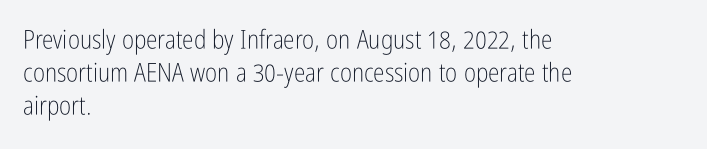
When letters stand straight like this, we call the style roman or upright. These lines sit exactly where default settings would place them. Students, note that the glyphs here touch the page at normal intervals. The passage shown is not bold in any degree. In CSS terms this would be text-align: left. Underlining? Definitely not there.
